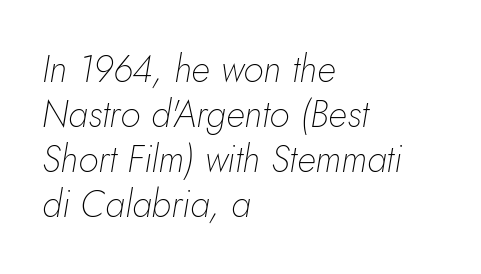
{"italic": "yes", "lean": "right", "slant_degrees": 5, "bold": "no", "weight": "thin", "width": "normal", "stroke_contrast": "low", "x_height": "small", "monospaced": "no", "underline": "no", "align": "left", "line_spacing_ratio": 1.22, "letter_spacing": "normal", "letter_spacing_em": 0.0, "glyph_px": 37}
